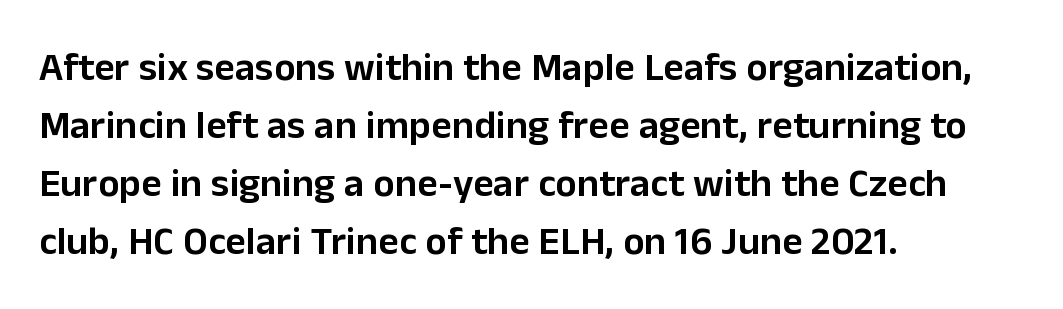
Q: Is the text bold? A: Semi-bold.
Q: Is the text italic (slanted)? A: No, it is upright.
Q: Is the typeface a serif or a sans-serif typeface? A: Sans-serif.
Q: Is the text underlined? A: No.
Q: How is the paragraph aligned? A: Left-aligned.
Q: Is the spacing between letters normal or unusually wide? A: Normal.
Q: Is the spacing between lines tight, normal or loose? A: Normal.
Q: Width (condensed, normal, or wide)? A: Normal.
Q: Stroke contrast? A: Low.
Q: x-height? A: Medium.
Q: Monospaced? A: No.
